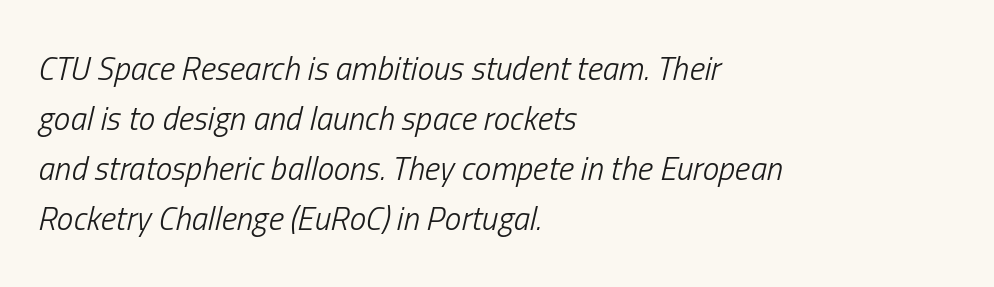
{"italic": "yes", "lean": "right", "slant_degrees": 13, "bold": "no", "weight": "light", "width": "condensed", "stroke_contrast": "low", "x_height": "medium", "monospaced": "no", "underline": "no", "align": "left", "line_spacing": "normal", "line_spacing_ratio": 1.52, "letter_spacing": "normal", "letter_spacing_em": 0.0, "glyph_px": 33}
